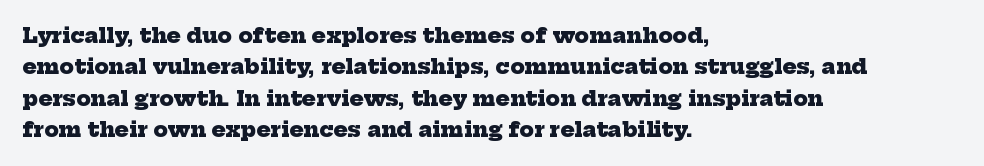
Thick stems and heavy bowls — unmistakably bold. Anything drawn beneath the words? Only blank space. There is no visible air inserted between adjacent glyphs. The rendering uses a moderate line-height, typical for paragraphs. The ragged edge is on the right, which tells us the setting is flush left.
